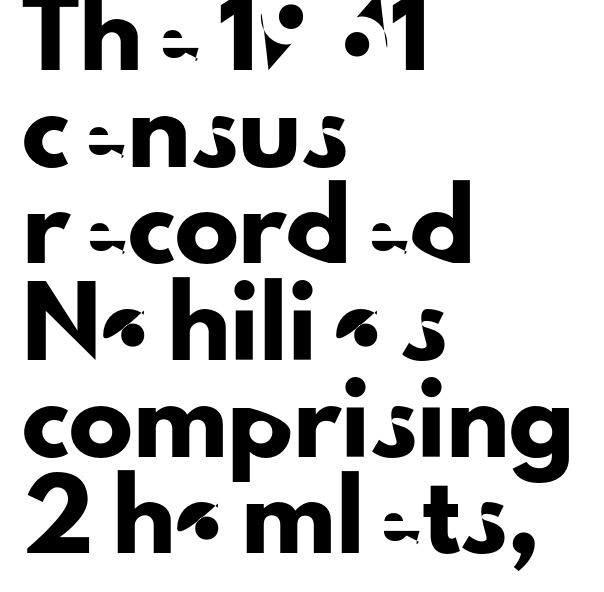
Normally led — the rows are evenly, conventionally spaced. The letters advance in unequal steps, a hallmark of proportional type. These lines were composed using upright roman letters. Nope, no serifs anywhere on these letters. Inter-character spacing is left at the font's built-in metrics.
